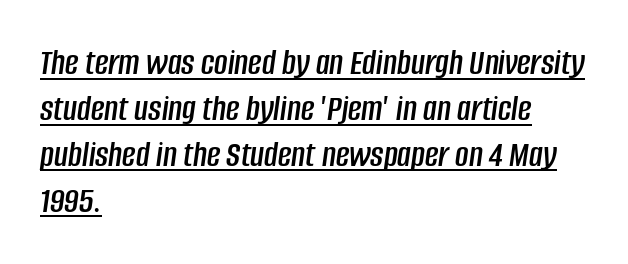
{"italic": "yes", "lean": "right", "slant_degrees": 8, "width": "condensed", "stroke_contrast": "low", "x_height": "large", "monospaced": "no", "underline": "yes", "align": "left", "line_spacing_ratio": 1.24, "letter_spacing": "normal", "letter_spacing_em": 0.0, "glyph_px": 37}
